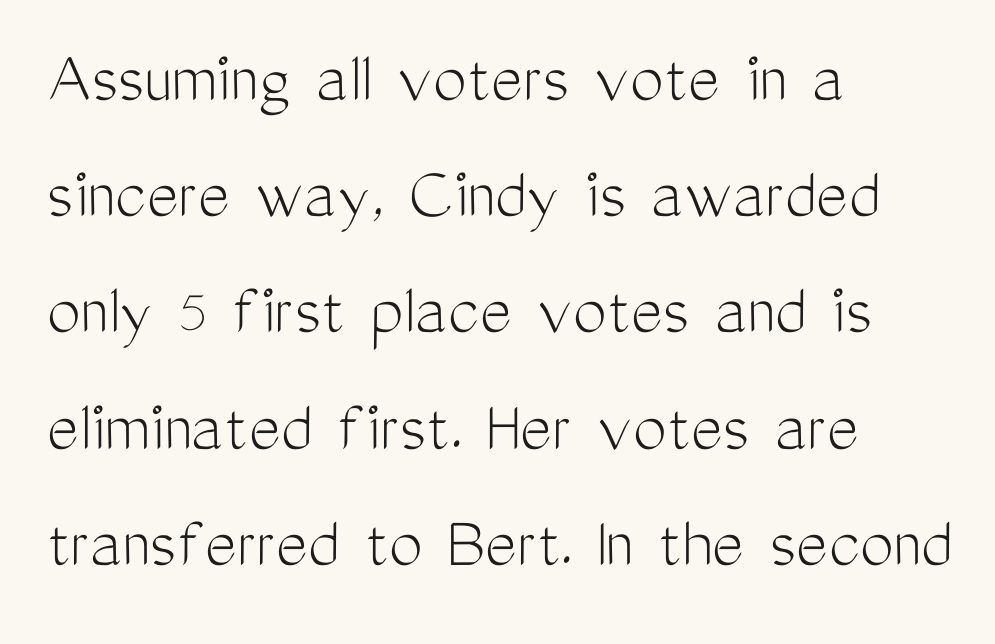
The image shows 75 px light, condensed sans-serif type, upright; set left-aligned, normal line spacing (1.55x), normal letter spacing, not underlined; medium stroke contrast and a medium x-height.
